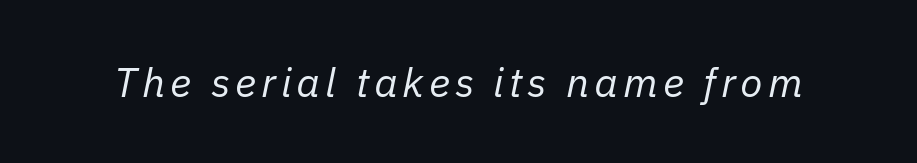
The image shows 41 px regular-weight type, italic (leaning right); set not underlined; low stroke contrast and a medium x-height.
